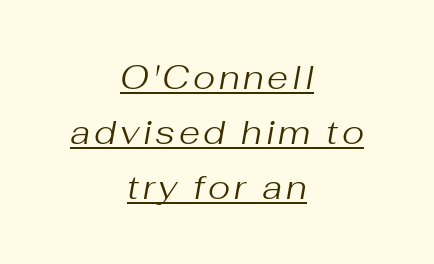
Q: Is the text bold? A: No.
Q: Is the text italic (slanted)? A: Yes, it leans right by about 10 degrees.
Q: Is the text underlined? A: Yes.
Q: How is the paragraph aligned? A: Centered.
Q: Is the spacing between lines tight, normal or loose? A: Normal.
Q: Width (condensed, normal, or wide)? A: Normal.
Q: Stroke contrast? A: Medium.
Q: x-height? A: Medium.
Q: Monospaced? A: No.
